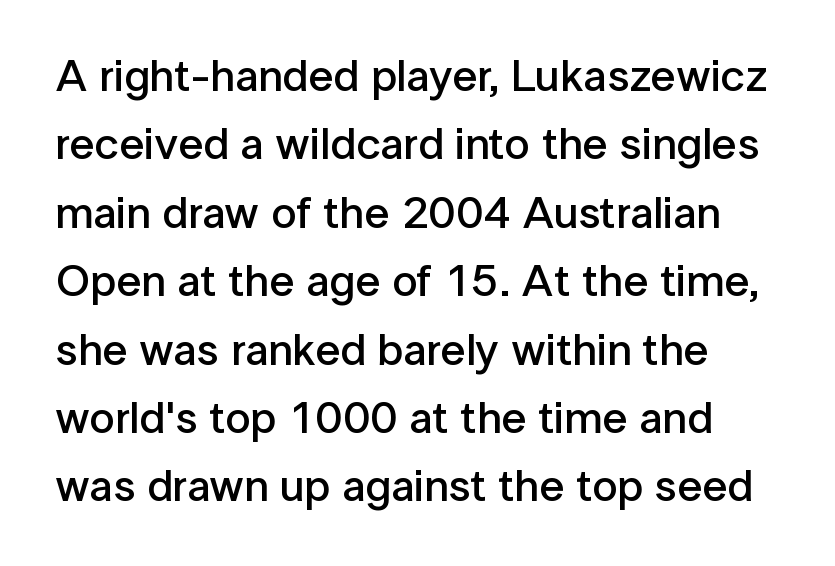
The image shows 45 px semibold sans-serif type, upright; set normal line spacing (1.52x), normal letter spacing, not underlined; low stroke contrast and a medium x-height.
